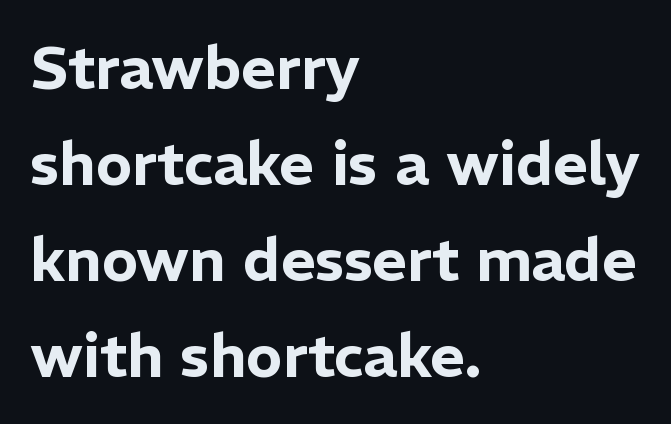
The image shows 60 px sans-serif type, upright; set left-aligned, normal line spacing (1.6x), normal letter spacing, not underlined; low stroke contrast and a medium x-height.
